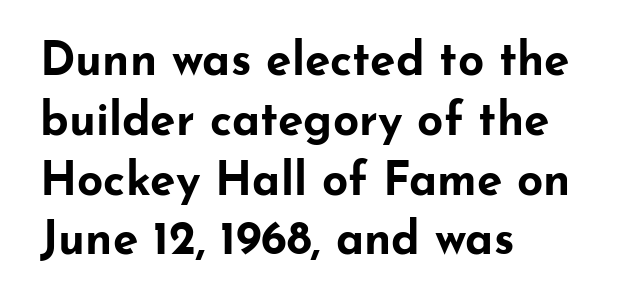
The image shows 46 px bold, wide sans-serif type, upright; set left-aligned, normal line spacing (1.3x), normal letter spacing, not underlined; low stroke contrast and a small x-height.
